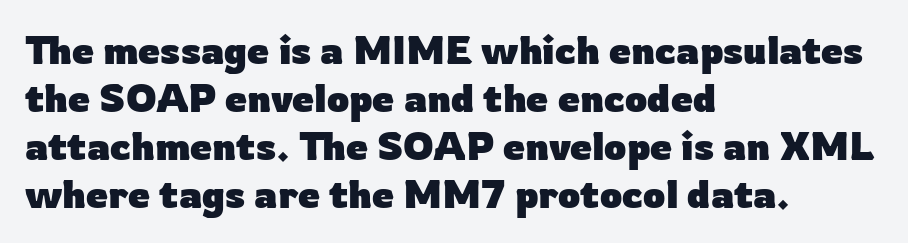
Q: Is the text bold? A: Yes.
Q: Is the text italic (slanted)? A: No, it is upright.
Q: Is the typeface a serif or a sans-serif typeface? A: Sans-serif.
Q: Is the text underlined? A: No.
Q: How is the paragraph aligned? A: Left-aligned.
Q: Is the spacing between letters normal or unusually wide? A: Normal.
Q: Width (condensed, normal, or wide)? A: Normal.
Q: Stroke contrast? A: Low.
Q: x-height? A: Medium.
Q: Monospaced? A: No.
